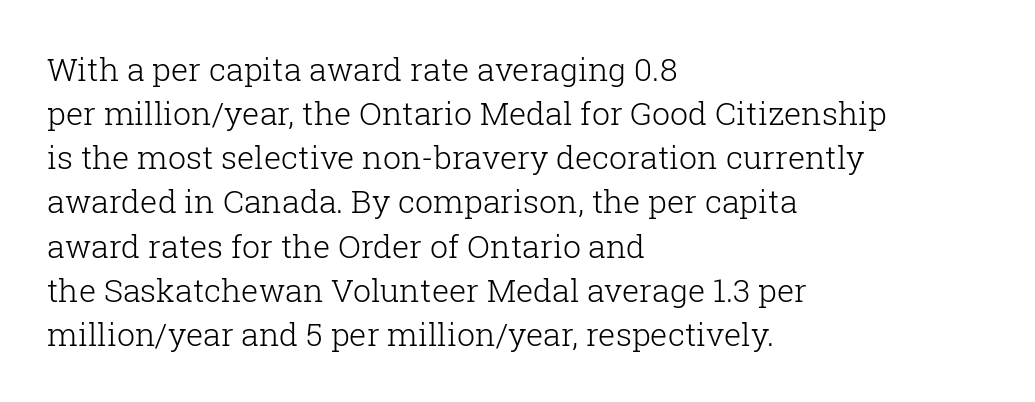
Q: Is the text bold? A: No.
Q: Is the text italic (slanted)? A: No, it is upright.
Q: Is the typeface a serif or a sans-serif typeface? A: Serif.
Q: Is the text underlined? A: No.
Q: How is the paragraph aligned? A: Left-aligned.
Q: Is the spacing between letters normal or unusually wide? A: Normal.
Q: Is the spacing between lines tight, normal or loose? A: Normal.
Q: Width (condensed, normal, or wide)? A: Normal.
Q: Stroke contrast? A: Low.
Q: x-height? A: Medium.
Q: Monospaced? A: No.
